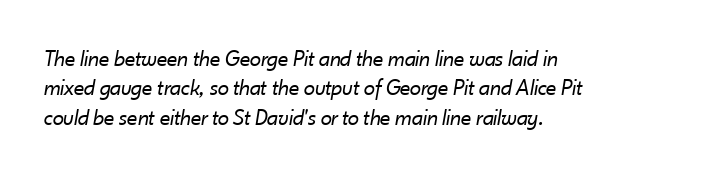
Underline: absent. Stroke mass is kept to a normal reading level or below. The lettering tilts uniformly, giving the passage an italic look. How are the letters spaced? Ordinarily, with no added tracking.
